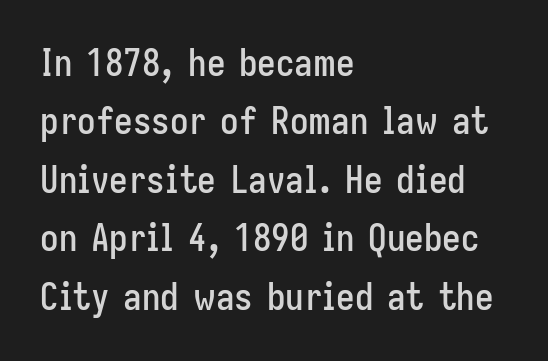
Horizontal alignment here is leftward, the default for most running prose. Each letter keeps its own natural width here, so spacing adapts to shape. Italic: no, the glyphs are upright roman. The passage shown has conventional tracking throughout. Quick note: interline space is typical. Unmarked baselines from the first word to the last.
